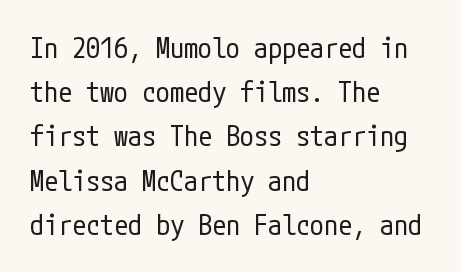
{"serif": "no", "italic": "no", "bold": "no", "weight": "regular", "width": "condensed", "stroke_contrast": "low", "x_height": "medium", "underline": "no", "align": "left", "line_spacing": "normal", "line_spacing_ratio": 1.58, "letter_spacing": "normal", "letter_spacing_em": 0.0, "glyph_px": 28}
